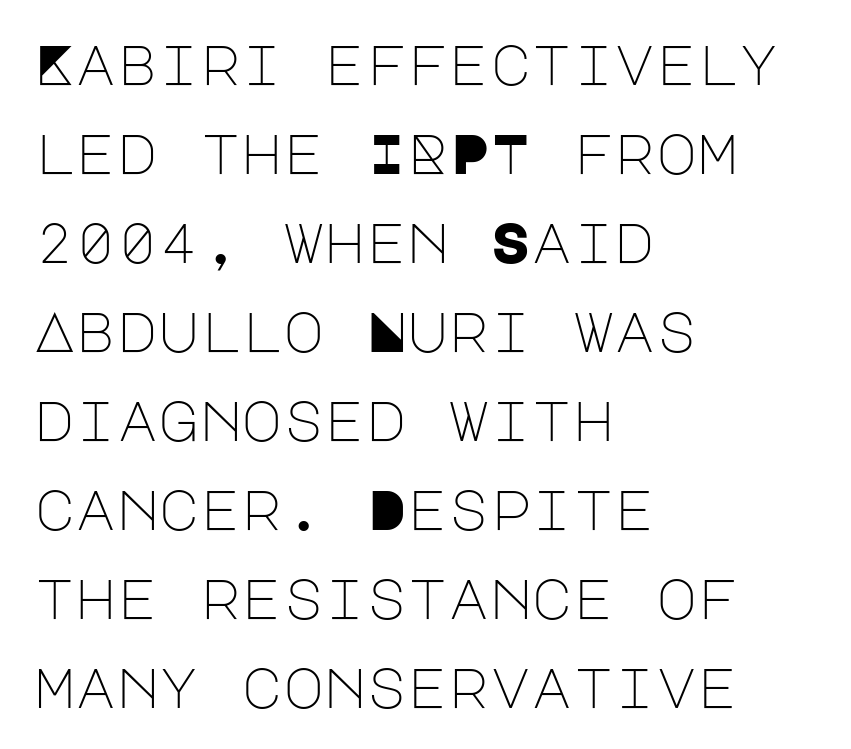
Q: Is the text bold? A: No.
Q: Is the text italic (slanted)? A: No, it is upright.
Q: Is the typeface a serif or a sans-serif typeface? A: Sans-serif.
Q: Is the text underlined? A: No.
Q: How is the paragraph aligned? A: Left-aligned.
Q: Is the spacing between letters normal or unusually wide? A: Normal.
Q: Is the spacing between lines tight, normal or loose? A: Normal.
Q: Width (condensed, normal, or wide)? A: Normal.
Q: Stroke contrast? A: Low.
Q: x-height? A: Large.
